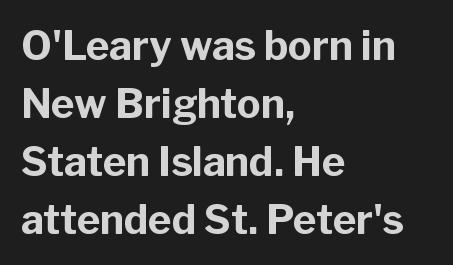
Q: Is the text bold? A: Yes.
Q: Is the text italic (slanted)? A: No, it is upright.
Q: Is the typeface a serif or a sans-serif typeface? A: Sans-serif.
Q: Is the text underlined? A: No.
Q: How is the paragraph aligned? A: Left-aligned.
Q: Is the spacing between letters normal or unusually wide? A: Normal.
Q: Is the spacing between lines tight, normal or loose? A: Normal.
Q: Width (condensed, normal, or wide)? A: Normal.
Q: Stroke contrast? A: Low.
Q: x-height? A: Medium.
Q: Monospaced? A: No.
